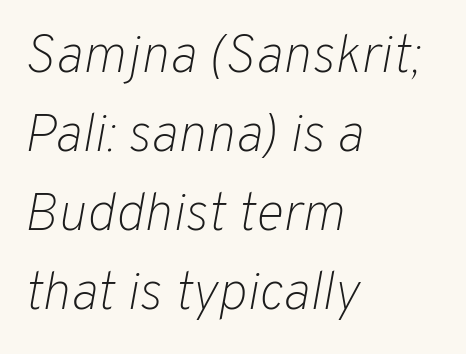
{"italic": "yes", "lean": "right", "slant_degrees": 10, "bold": "no", "weight": "light", "width": "normal", "stroke_contrast": "low", "x_height": "medium", "monospaced": "no", "underline": "no", "align": "left", "line_spacing": "normal", "line_spacing_ratio": 1.46, "letter_spacing": "normal", "letter_spacing_em": 0.0, "glyph_px": 54}
